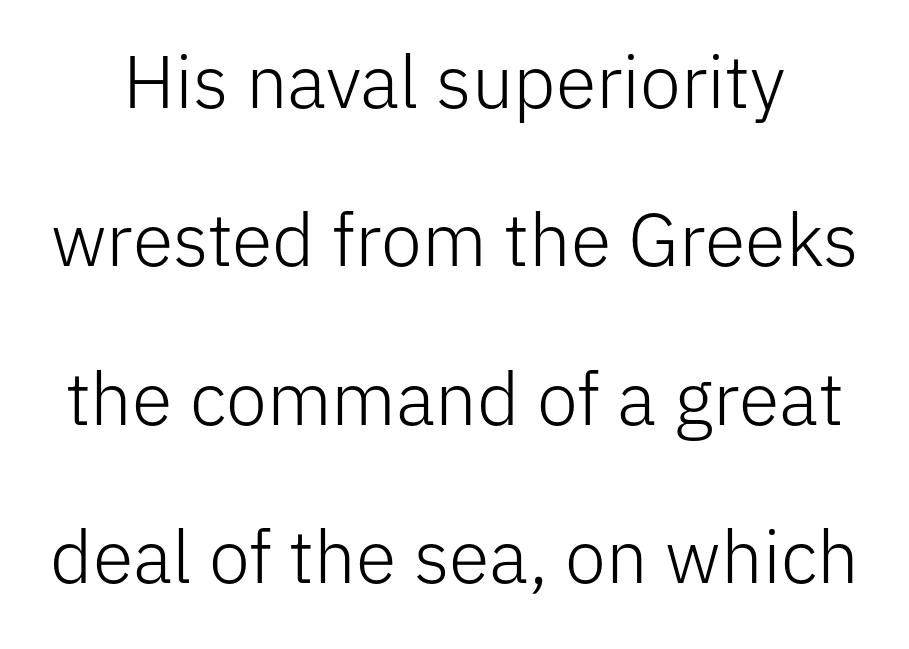
{"serif": "no", "italic": "no", "bold": "no", "weight": "light", "width": "normal", "stroke_contrast": "low", "x_height": "medium", "monospaced": "no", "underline": "no", "line_spacing": "loose", "line_spacing_ratio": 2.14, "letter_spacing": "normal", "letter_spacing_em": 0.0, "glyph_px": 74}
